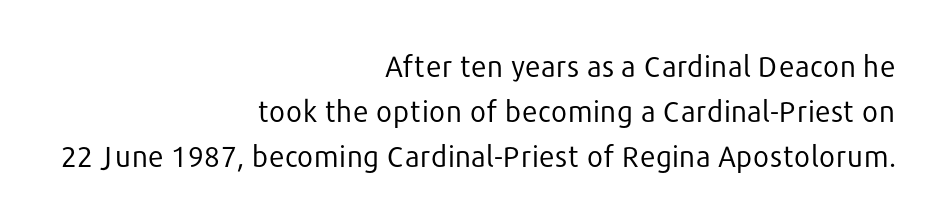
The ragged edge is on the left, which tells us the setting is flush right. Do the characters align in a grid? No, the font is proportional. Look at the tracking — it's just the regular setting, nothing added. Heaviness? Minimal to ordinary, like unemphasized prose. Nobody drew a line under any word here. Nope, not italic — everything's standing straight.
